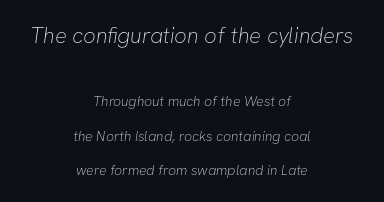
Q: Is the text bold? A: No.
Q: Is the text underlined? A: No.
Q: How is the paragraph aligned? A: Centered.
Q: Is the spacing between letters normal or unusually wide? A: Normal.
Q: Is the spacing between lines tight, normal or loose? A: Loose.
Q: Which block of text is set in a larger size, the first (top) or the second (bottom)? A: The first (top) one.
